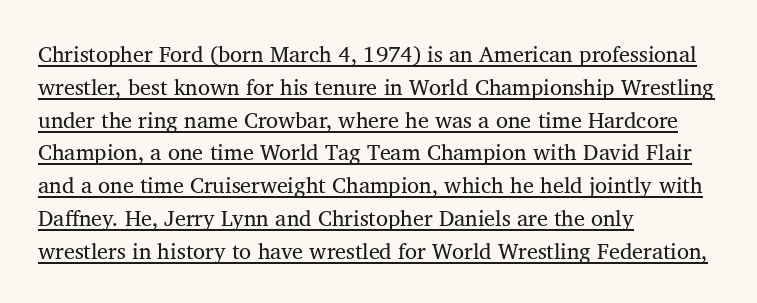
Q: Is the text bold? A: No.
Q: Is the text italic (slanted)? A: No, it is upright.
Q: Is the text underlined? A: Yes.
Q: How is the paragraph aligned? A: Left-aligned.
Q: Is the spacing between letters normal or unusually wide? A: Normal.
Q: Is the spacing between lines tight, normal or loose? A: Normal.
